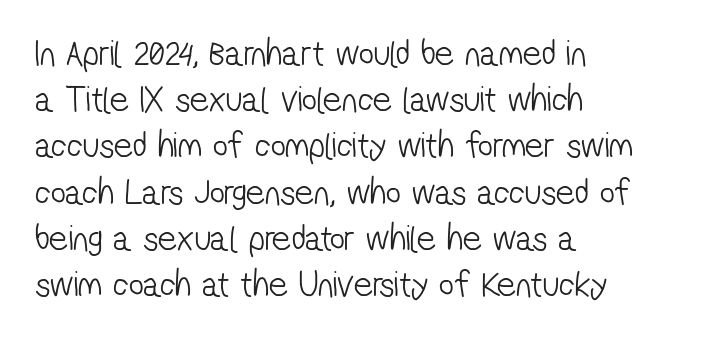
Horizontal alignment here is leftward, the default for most running prose. Looks like regular typesetting: each glyph gets only the width it needs. One glance says typical: line gaps are just what's usual. Nobody touched the tracking dial on this one.
